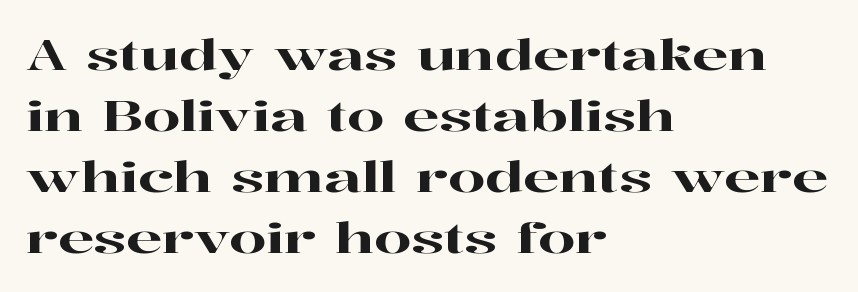
Q: Is the text italic (slanted)? A: No, it is upright.
Q: Is the typeface a serif or a sans-serif typeface? A: Serif.
Q: Is the text underlined? A: No.
Q: How is the paragraph aligned? A: Left-aligned.
Q: Is the spacing between letters normal or unusually wide? A: Normal.
Q: Is the spacing between lines tight, normal or loose? A: Normal.
Q: Width (condensed, normal, or wide)? A: Wide.
Q: Stroke contrast? A: High.
Q: x-height? A: Medium.
Q: Monospaced? A: No.
